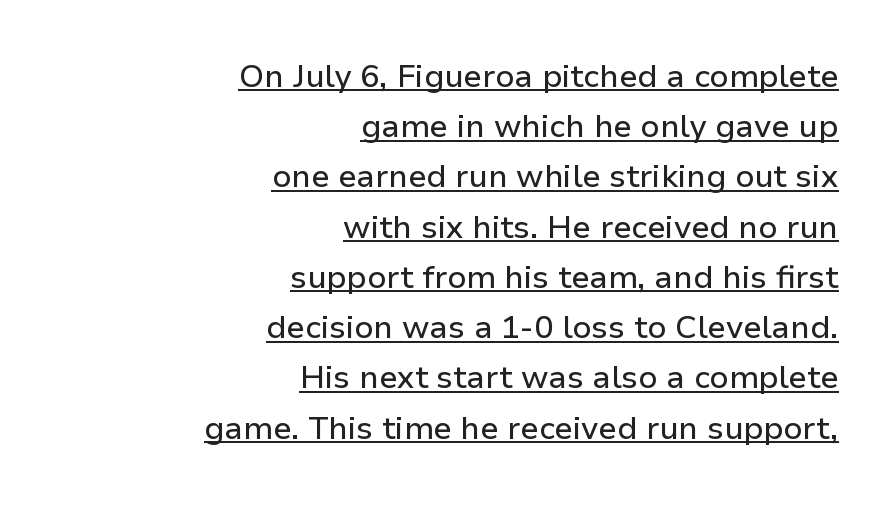
Q: Is the text italic (slanted)? A: No, it is upright.
Q: Is the typeface a serif or a sans-serif typeface? A: Sans-serif.
Q: Is the text underlined? A: Yes.
Q: How is the paragraph aligned? A: Right-aligned.
Q: Is the spacing between letters normal or unusually wide? A: Normal.
Q: Is the spacing between lines tight, normal or loose? A: Normal.
Q: Width (condensed, normal, or wide)? A: Normal.
Q: Stroke contrast? A: Low.
Q: x-height? A: Medium.
Q: Monospaced? A: No.
